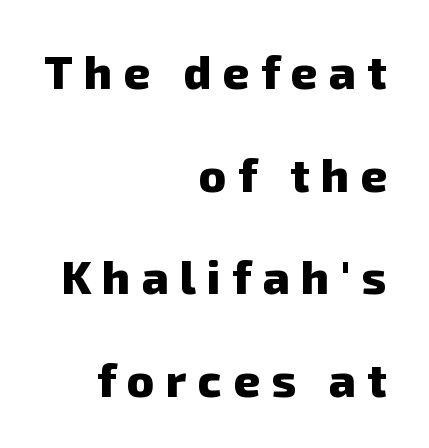
The image shows 46 px heavy sans-serif type; set right-aligned, loose line spacing (2.23x), unusually wide letter spacing (+0.25 em), not underlined; low stroke contrast and a medium x-height.
